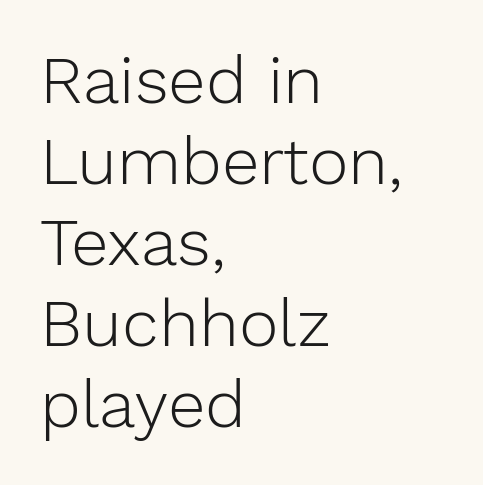
Q: Is the text bold? A: No.
Q: Is the text italic (slanted)? A: No, it is upright.
Q: Is the typeface a serif or a sans-serif typeface? A: Sans-serif.
Q: Is the text underlined? A: No.
Q: How is the paragraph aligned? A: Left-aligned.
Q: Is the spacing between letters normal or unusually wide? A: Normal.
Q: Width (condensed, normal, or wide)? A: Normal.
Q: Stroke contrast? A: Low.
Q: x-height? A: Medium.
Q: Monospaced? A: No.
